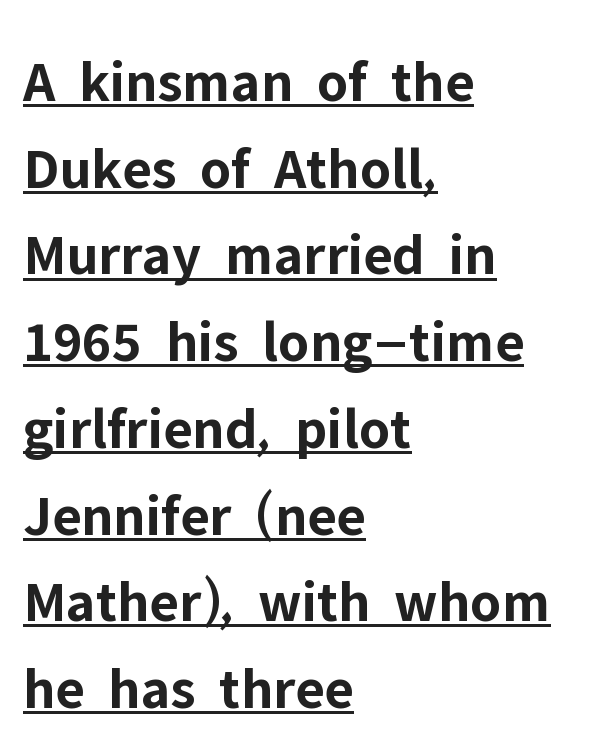
The image shows 59 px bold sans-serif type, upright; set left-aligned, normal line spacing (1.47x), normal letter spacing, underlined; low stroke contrast and a medium x-height.
